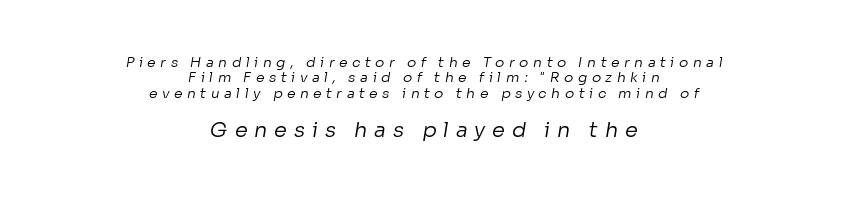
Q: Is the text bold? A: No.
Q: Is the text underlined? A: No.
Q: How is the paragraph aligned? A: Centered.
Q: Is the spacing between letters normal or unusually wide? A: Unusually wide.
Q: Is the spacing between lines tight, normal or loose? A: Tight.
Q: Which block of text is set in a larger size, the first (top) or the second (bottom)? A: The second (bottom) one.
